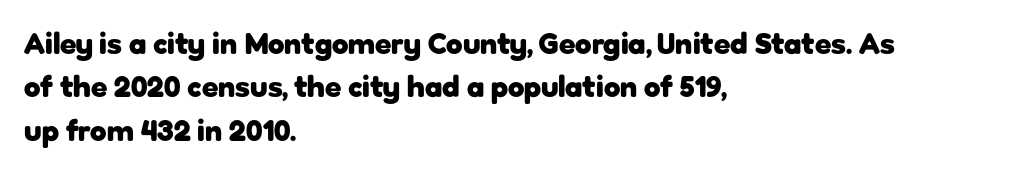
The passage shown is typeset with a sans-serif family. The gap between lines stays unmarked. Line spacing here is normal. Horizontal alignment here is leftward, the default for most running prose. The letters advance in unequal steps, a hallmark of proportional type.
